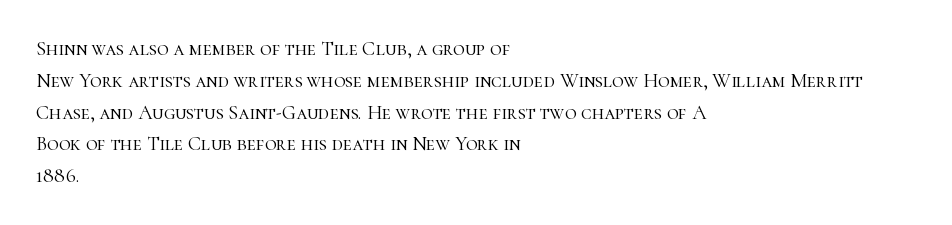
The image shows 20 px text type, upright; set left-aligned, normal line spacing (1.59x), normal letter spacing, not underlined.
